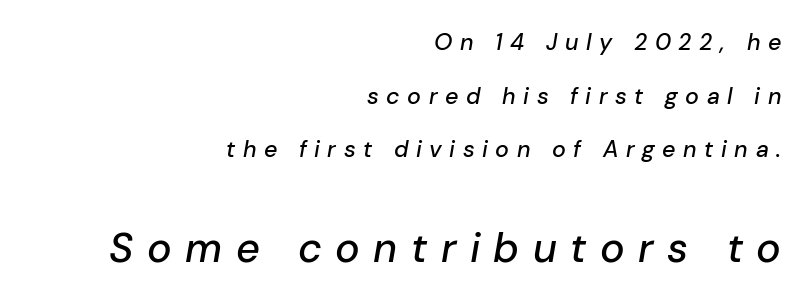
The image shows 41 px text type, italic (leaning right); set right-aligned, loose line spacing (2.33x), unusually wide letter spacing (+0.33 em), not underlined; the second (bottom) block is 1.78x larger; low stroke contrast and a medium x-height.
